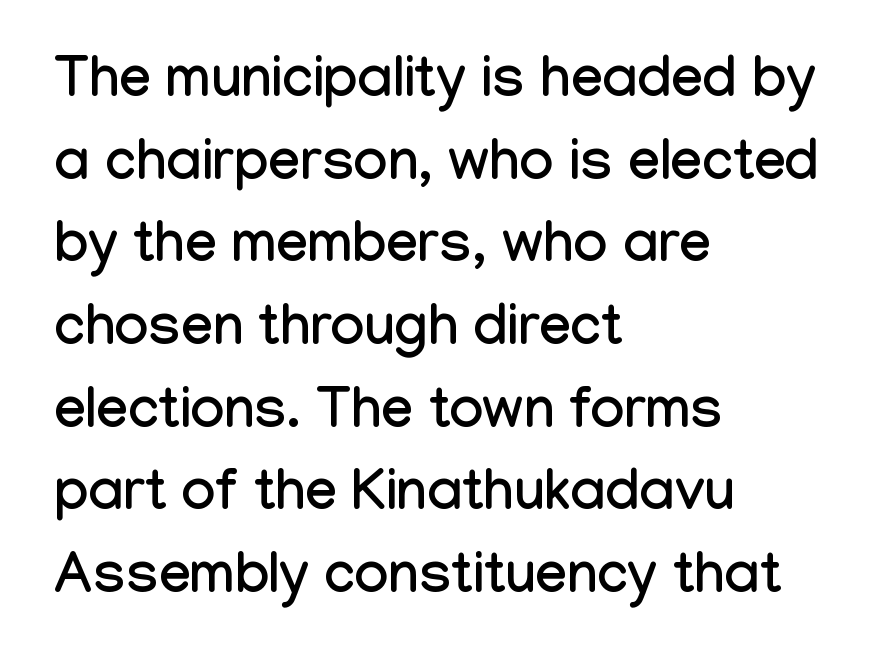
Q: Is the text italic (slanted)? A: No, it is upright.
Q: Is the typeface a serif or a sans-serif typeface? A: Sans-serif.
Q: Is the text underlined? A: No.
Q: How is the paragraph aligned? A: Left-aligned.
Q: Is the spacing between letters normal or unusually wide? A: Normal.
Q: Is the spacing between lines tight, normal or loose? A: Normal.
Q: Width (condensed, normal, or wide)? A: Condensed.
Q: Stroke contrast? A: Low.
Q: x-height? A: Medium.
Q: Monospaced? A: No.
